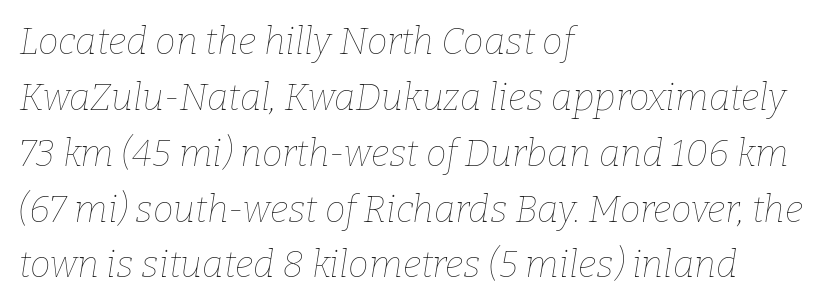
{"italic": "yes", "lean": "right", "slant_degrees": 9, "bold": "no", "weight": "thin", "width": "normal", "stroke_contrast": "low", "x_height": "medium", "monospaced": "no", "underline": "no", "align": "left", "line_spacing": "normal", "line_spacing_ratio": 1.51, "letter_spacing": "normal", "letter_spacing_em": 0.0, "glyph_px": 37}
